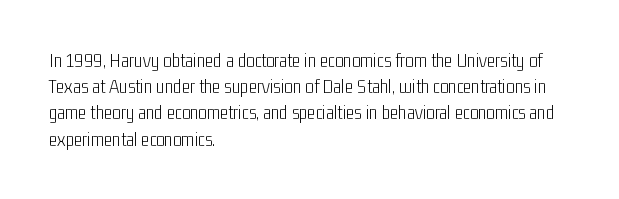
Q: Is the text bold? A: No.
Q: Is the text italic (slanted)? A: No, it is upright.
Q: Is the text underlined? A: No.
Q: How is the paragraph aligned? A: Left-aligned.
Q: Is the spacing between letters normal or unusually wide? A: Normal.
Q: Is the spacing between lines tight, normal or loose? A: Normal.
